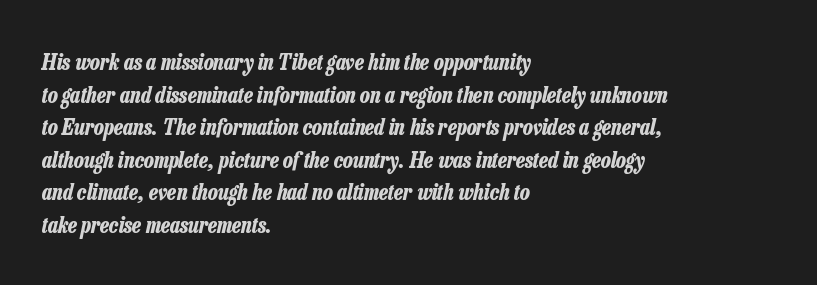
The face used here has the dense, thick strokes of a bold. Default kerning and tracking; the words read as compact shapes. The whole block is typeset with a tilt. The block of text has a typical density, with ordinary space between rows.
